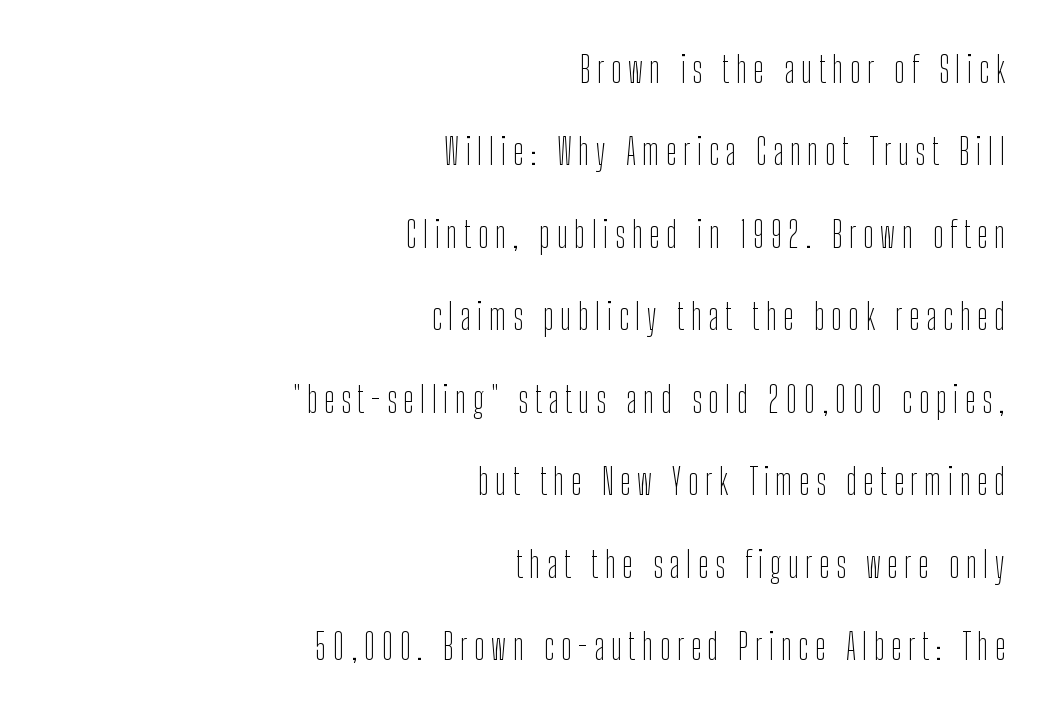
{"serif": "no", "italic": "no", "bold": "no", "weight": "thin", "width": "condensed", "stroke_contrast": "low", "x_height": "medium", "monospaced": "no", "underline": "no", "align": "right", "line_spacing": "loose", "line_spacing_ratio": 2.29, "glyph_px": 36}
